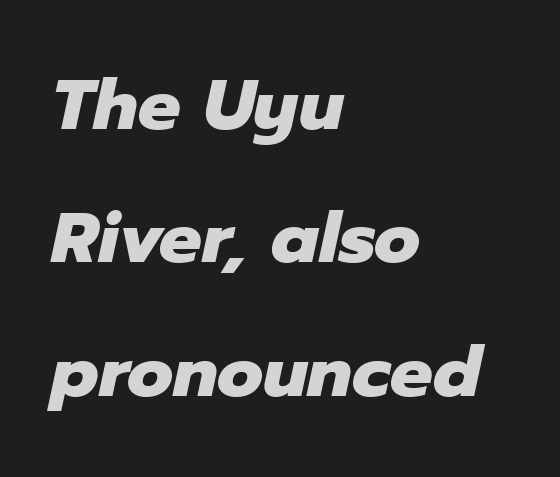
Q: Is the text bold? A: Yes.
Q: Is the text italic (slanted)? A: Yes, it leans right by about 12 degrees.
Q: Is the text underlined? A: No.
Q: How is the paragraph aligned? A: Left-aligned.
Q: Is the spacing between letters normal or unusually wide? A: Normal.
Q: Width (condensed, normal, or wide)? A: Normal.
Q: Stroke contrast? A: Low.
Q: x-height? A: Medium.
Q: Monospaced? A: No.
